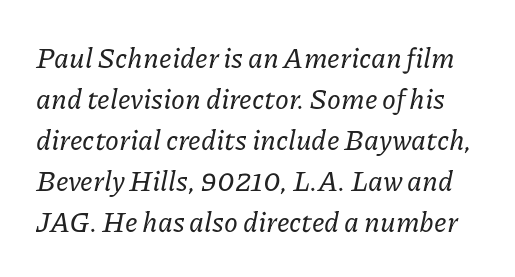
{"serif": "yes", "italic": "yes", "lean": "right", "slant_degrees": 11, "width": "normal", "stroke_contrast": "low", "x_height": "medium", "monospaced": "no", "underline": "no", "line_spacing": "normal", "line_spacing_ratio": 1.46, "letter_spacing": "normal", "letter_spacing_em": 0.0, "glyph_px": 28}
